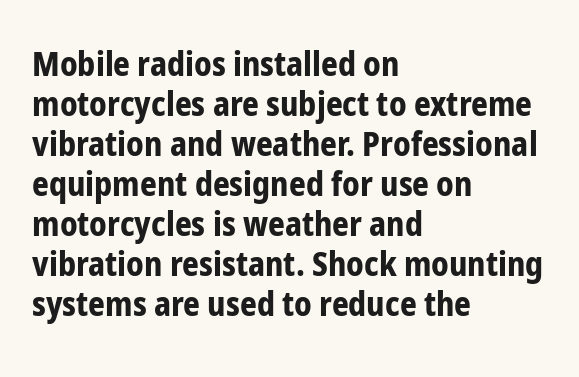
Q: Is the text bold? A: Yes.
Q: Is the text italic (slanted)? A: No, it is upright.
Q: Is the typeface a serif or a sans-serif typeface? A: Sans-serif.
Q: Is the text underlined? A: No.
Q: How is the paragraph aligned? A: Left-aligned.
Q: Is the spacing between letters normal or unusually wide? A: Normal.
Q: Width (condensed, normal, or wide)? A: Condensed.
Q: Stroke contrast? A: Low.
Q: x-height? A: Medium.
Q: Monospaced? A: No.
